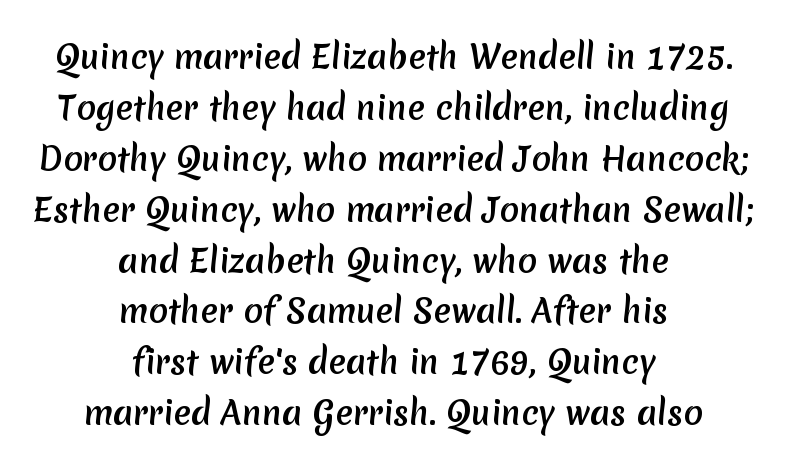
The image shows 32 px sans-serif type; set centered, normal line spacing (1.59x), normal letter spacing, not underlined; medium stroke contrast and a medium x-height.
